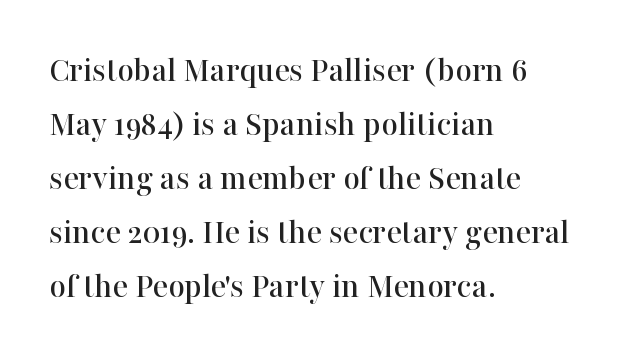
The image shows 36 px serif type, upright; set left-aligned, normal line spacing (1.5x), normal letter spacing, not underlined; high stroke contrast and a medium x-height.
